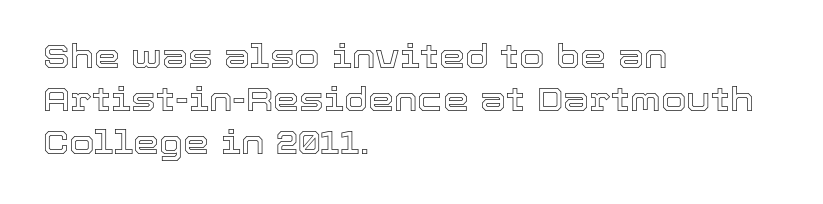
{"italic": "no", "width": "normal", "x_height": "medium", "monospaced": "no", "underline": "no", "align": "left", "line_spacing": "normal", "line_spacing_ratio": 1.3, "letter_spacing": "normal", "letter_spacing_em": 0.0, "glyph_px": 33}
